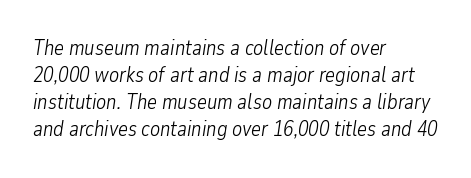
Tall strokes in this sample are angled rather than plumb. Glyph-to-glyph distance matches everyday printed text. Each new line begins a customary step beneath the previous one. The paragraph shown leans on its left margin.
